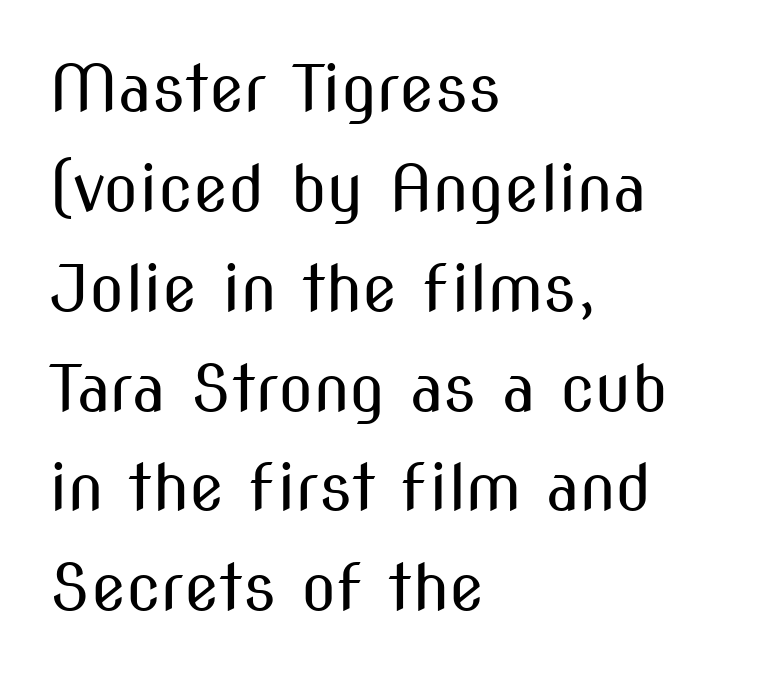
Q: Is the text bold? A: No.
Q: Is the text italic (slanted)? A: No, it is upright.
Q: Is the typeface a serif or a sans-serif typeface? A: Sans-serif.
Q: Is the text underlined? A: No.
Q: How is the paragraph aligned? A: Left-aligned.
Q: Is the spacing between letters normal or unusually wide? A: Normal.
Q: Is the spacing between lines tight, normal or loose? A: Normal.
Q: Width (condensed, normal, or wide)? A: Condensed.
Q: Stroke contrast? A: Medium.
Q: x-height? A: Medium.
Q: Monospaced? A: No.
